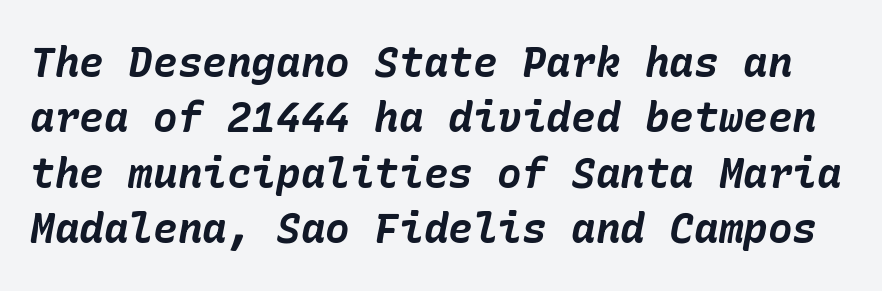
Q: Is the text bold? A: Yes.
Q: Is the text italic (slanted)? A: Yes, it leans right by about 10 degrees.
Q: Is the text underlined? A: No.
Q: Is the spacing between letters normal or unusually wide? A: Normal.
Q: Is the spacing between lines tight, normal or loose? A: Normal.
Q: Width (condensed, normal, or wide)? A: Normal.
Q: Stroke contrast? A: Low.
Q: x-height? A: Medium.
